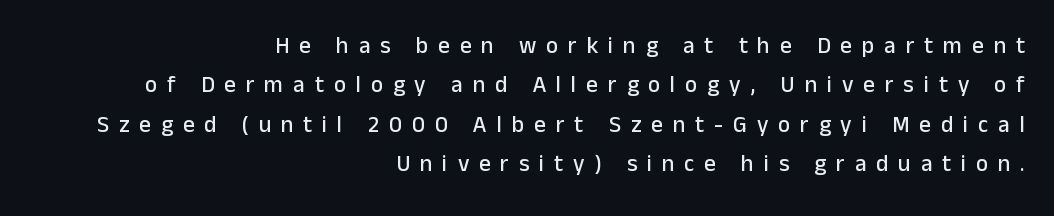
The image shows 23 px text type, upright; set right-aligned, line spacing 1.71x, unusually wide letter spacing (+0.43 em), not underlined.
